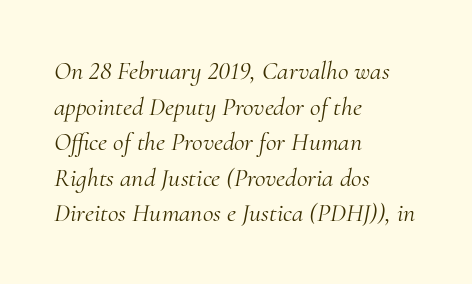
Q: Is the text bold? A: No.
Q: Is the text italic (slanted)? A: Yes, it leans right by about 10 degrees.
Q: Is the text underlined? A: No.
Q: How is the paragraph aligned? A: Left-aligned.
Q: Is the spacing between letters normal or unusually wide? A: Normal.
Q: Is the spacing between lines tight, normal or loose? A: Normal.
